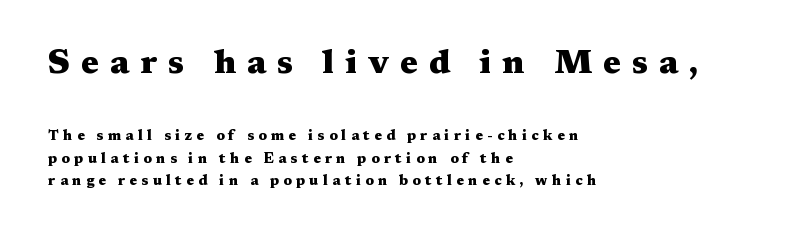
The image shows 34 px heavy, wide serif type, upright; set left-aligned, normal line spacing (1.59x), unusually wide letter spacing (+0.32 em), not underlined; the first (top) block is 2.43x larger; medium stroke contrast and a medium x-height.
